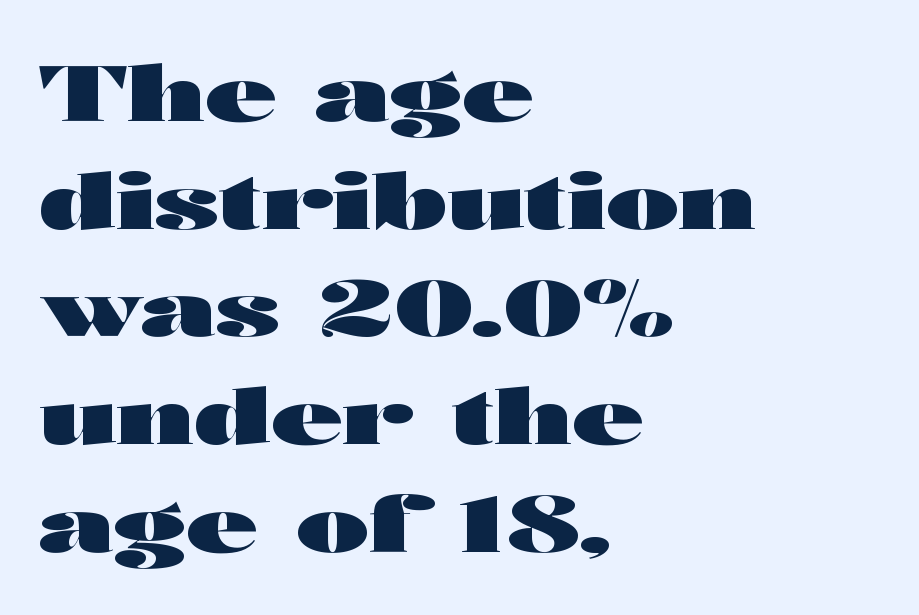
{"italic": "no", "bold": "yes", "weight": "heavy", "width": "wide", "stroke_contrast": "high", "x_height": "medium", "monospaced": "no", "underline": "no", "align": "left", "line_spacing": "normal", "line_spacing_ratio": 1.38, "letter_spacing": "normal", "letter_spacing_em": 0.0, "glyph_px": 78}
